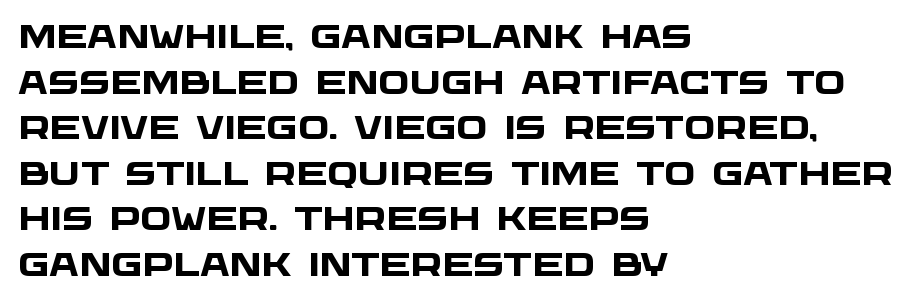
Q: Is the text bold? A: Yes.
Q: Is the typeface a serif or a sans-serif typeface? A: Sans-serif.
Q: Is the text underlined? A: No.
Q: How is the paragraph aligned? A: Left-aligned.
Q: Is the spacing between letters normal or unusually wide? A: Normal.
Q: Is the spacing between lines tight, normal or loose? A: Normal.
Q: Width (condensed, normal, or wide)? A: Wide.
Q: Stroke contrast? A: Low.
Q: x-height? A: Large.
Q: Monospaced? A: No.
